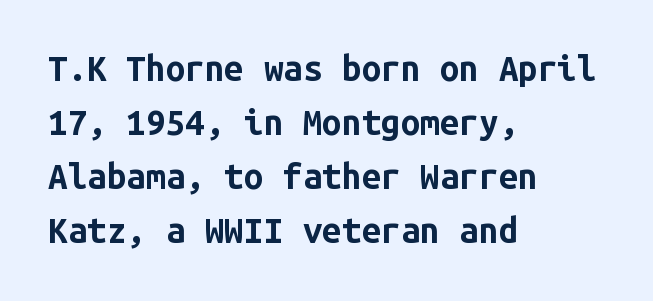
The letters are bold, with thick, heavy strokes. The glyphs are unaccompanied by any horizontal stroke below them. A typesetter would call this monospace, since all characters share one set width. The passage shown stacks its lines at a standard gap. In terms of letterspacing, this is plain default setting. Grotesque or geometric, the face here clearly has no serifs.
